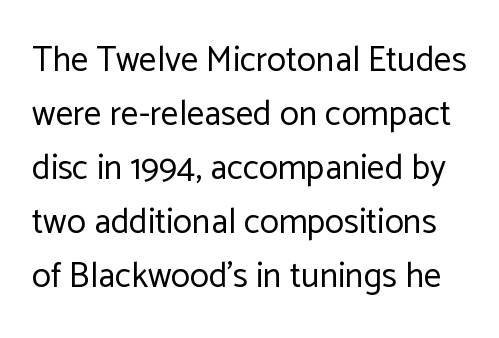
{"serif": "no", "italic": "no", "bold": "no", "weight": "regular", "width": "normal", "stroke_contrast": "low", "x_height": "medium", "monospaced": "no", "underline": "no", "line_spacing": "normal", "line_spacing_ratio": 1.54, "letter_spacing": "normal", "letter_spacing_em": 0.0, "glyph_px": 35}
